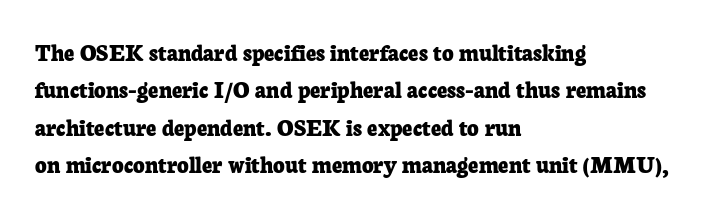
Q: Is the text bold? A: Yes.
Q: Is the text italic (slanted)? A: No, it is upright.
Q: Is the text underlined? A: No.
Q: How is the paragraph aligned? A: Left-aligned.
Q: Is the spacing between letters normal or unusually wide? A: Normal.
Q: Is the spacing between lines tight, normal or loose? A: Normal.
